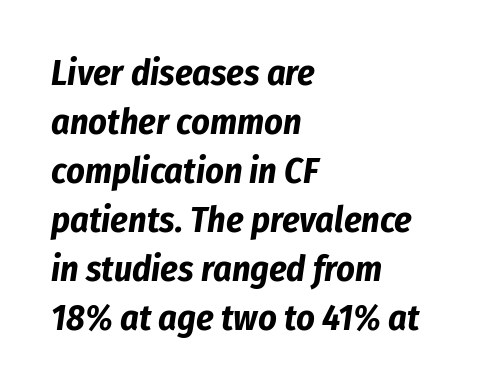
{"italic": "yes", "lean": "right", "slant_degrees": 8, "bold": "yes", "weight": "bold", "width": "condensed", "stroke_contrast": "low", "x_height": "medium", "monospaced": "no", "underline": "no", "align": "left", "line_spacing": "normal", "line_spacing_ratio": 1.36, "letter_spacing": "normal", "letter_spacing_em": 0.0, "glyph_px": 36}
